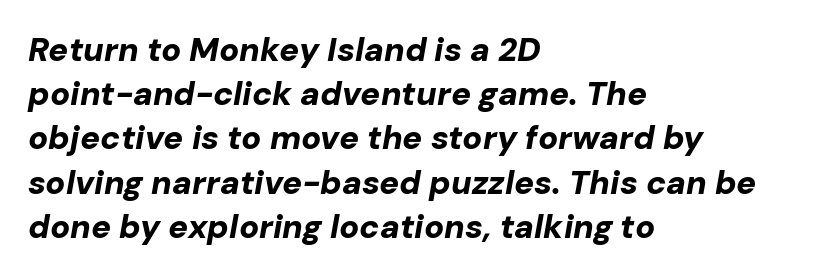
{"italic": "yes", "lean": "right", "slant_degrees": 10, "bold": "yes", "weight": "bold", "width": "normal", "stroke_contrast": "low", "x_height": "medium", "monospaced": "no", "underline": "no", "align": "left", "line_spacing": "normal", "line_spacing_ratio": 1.34, "letter_spacing": "normal", "letter_spacing_em": 0.0, "glyph_px": 33}
